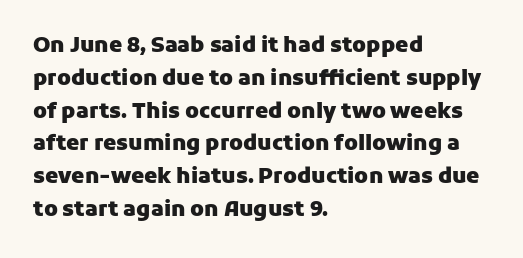
Q: Is the text bold? A: Yes.
Q: Is the text italic (slanted)? A: No, it is upright.
Q: Is the text underlined? A: No.
Q: How is the paragraph aligned? A: Left-aligned.
Q: Is the spacing between letters normal or unusually wide? A: Normal.
Q: Is the spacing between lines tight, normal or loose? A: Normal.
